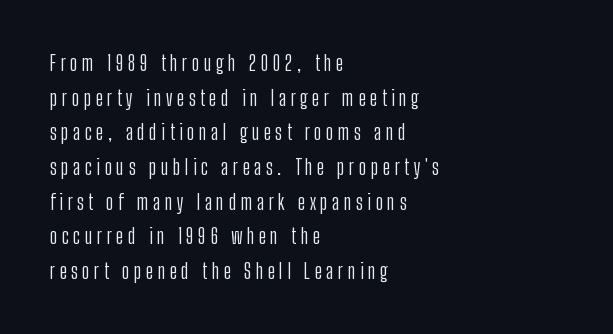
{"italic": "no", "bold": "no", "underline": "no", "align": "left", "line_spacing": "normal", "line_spacing_ratio": 1.65, "letter_spacing": "wide", "letter_spacing_em": 0.21, "glyph_px": 21}
